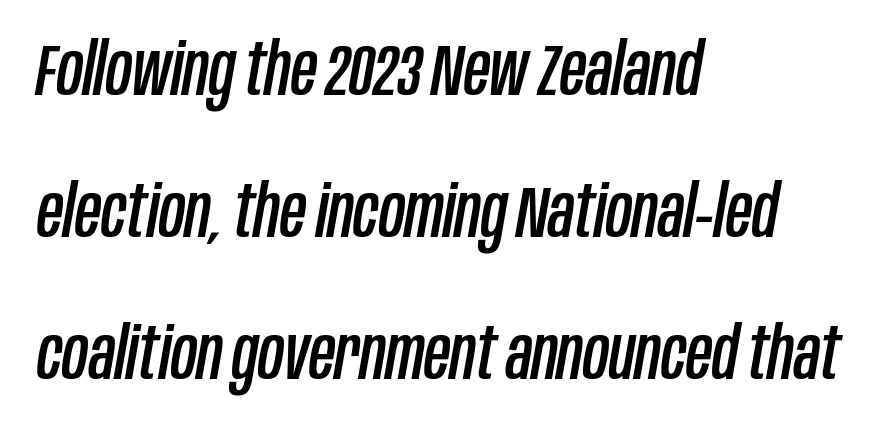
Q: Is the text italic (slanted)? A: Yes, it leans right by about 10 degrees.
Q: Is the text underlined? A: No.
Q: How is the paragraph aligned? A: Left-aligned.
Q: Is the spacing between letters normal or unusually wide? A: Normal.
Q: Is the spacing between lines tight, normal or loose? A: Loose.
Q: Width (condensed, normal, or wide)? A: Condensed.
Q: Stroke contrast? A: Low.
Q: x-height? A: Large.
Q: Monospaced? A: No.
